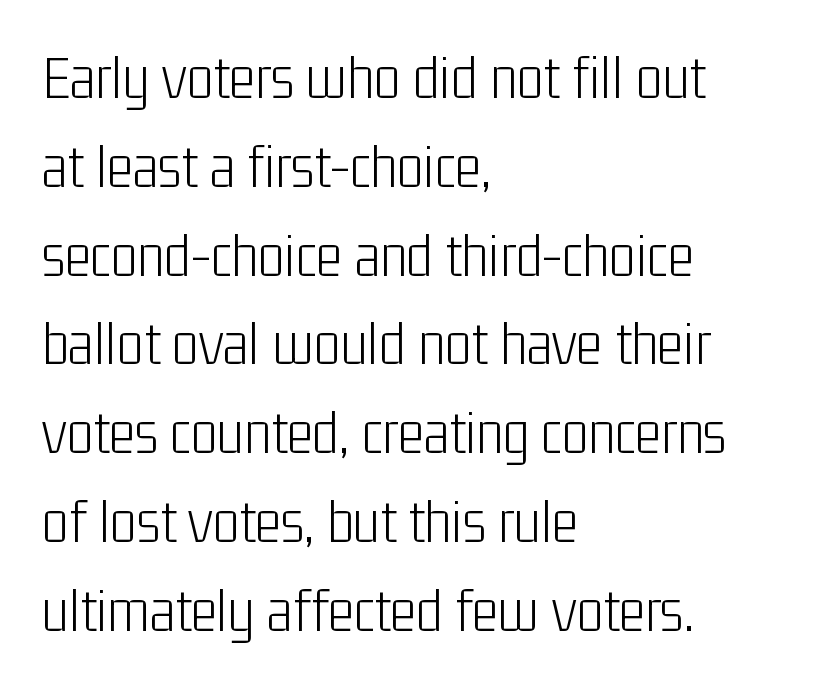
The image shows 63 px light, condensed sans-serif type, upright; set left-aligned, normal line spacing (1.41x), normal letter spacing, not underlined; low stroke contrast and a medium x-height.
